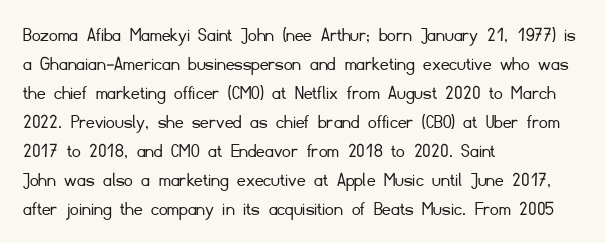
{"italic": "no", "bold": "no", "underline": "no", "align": "left", "line_spacing": "normal", "line_spacing_ratio": 1.38, "letter_spacing": "normal", "letter_spacing_em": 0.0, "glyph_px": 21}
